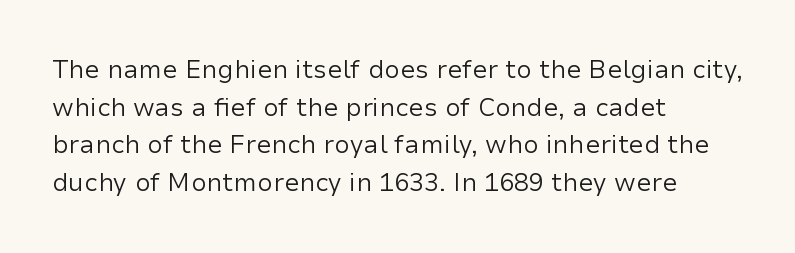
Q: Is the text bold? A: No.
Q: Is the text italic (slanted)? A: No, it is upright.
Q: Is the text underlined? A: No.
Q: How is the paragraph aligned? A: Left-aligned.
Q: Is the spacing between letters normal or unusually wide? A: Normal.
Q: Is the spacing between lines tight, normal or loose? A: Normal.
